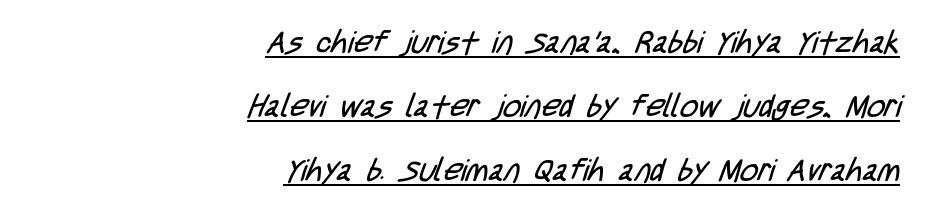
The image shows 31 px regular-weight, condensed sans-serif type; set right-aligned, loose line spacing (2.06x), normal letter spacing, underlined; low stroke contrast and a large x-height.
